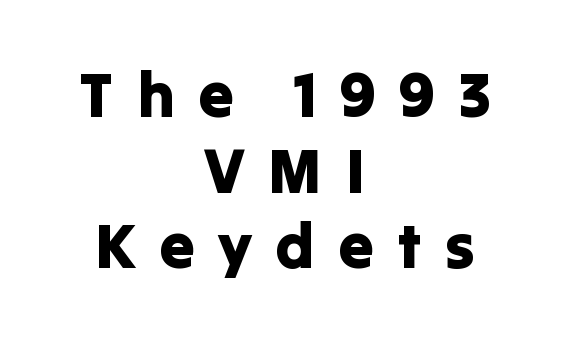
Tall strokes in this sample are plumb rather than angled. These lines are composed in type without serifs. Underline: absent. The paragraph shown floats in the horizontal middle.
